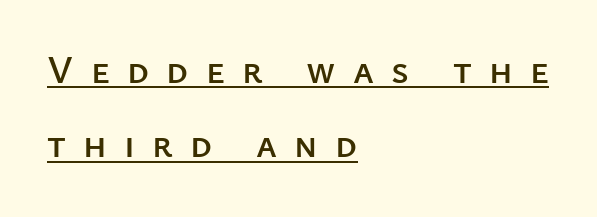
Short and long lines alike share a common starting point at left. Is the letter spacing exaggerated? Yes — the characters are pushed far apart. Caption: lettering with a line underneath. This sample uses an upright cut, with every glyph sitting square on the baseline. Varying glyph widths throughout — classic text-font behaviour.
